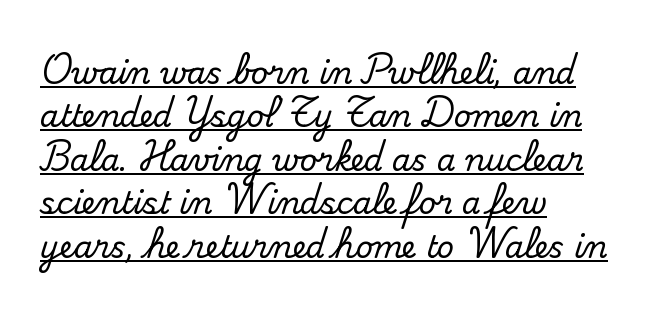
{"width": "normal", "stroke_contrast": "medium", "x_height": "small", "monospaced": "no", "underline": "yes", "align": "left", "line_spacing": "normal", "line_spacing_ratio": 1.45, "letter_spacing": "normal", "letter_spacing_em": 0.0, "glyph_px": 30}
